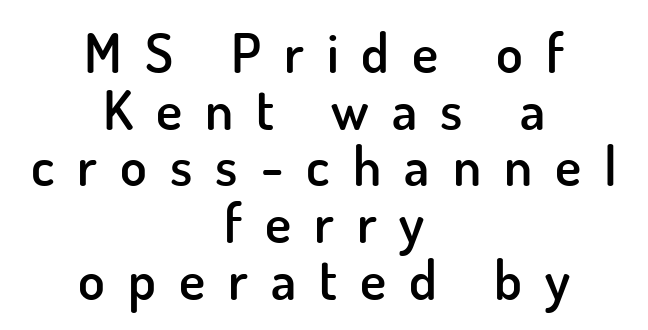
The image shows 55 px semibold sans-serif type, upright; set centered, tight line spacing (1.03x), unusually wide letter spacing (+0.42 em), not underlined; low stroke contrast and a small x-height.
